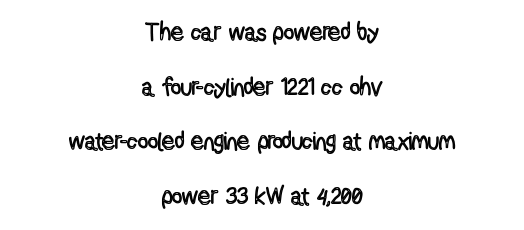
{"italic": "no", "underline": "no", "align": "center", "line_spacing": "loose", "line_spacing_ratio": 2.19, "letter_spacing": "normal", "letter_spacing_em": 0.0, "glyph_px": 25}
